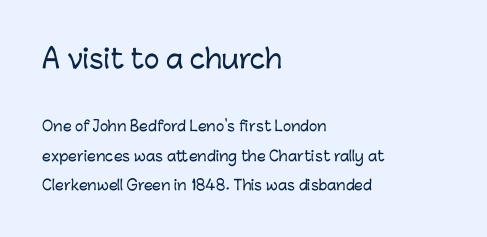
Q: Is the text italic (slanted)? A: No, it is upright.
Q: Is the text underlined? A: No.
Q: How is the paragraph aligned? A: Left-aligned.
Q: Is the spacing between letters normal or unusually wide? A: Normal.
Q: Is the spacing between lines tight, normal or loose? A: Loose.
Q: Which block of text is set in a larger size, the first (top) or the second (bottom)? A: The first (top) one.
